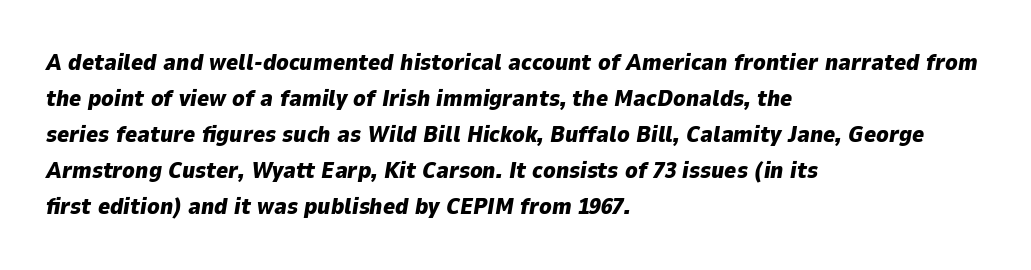
The lines in this sample share a left origin and differ only in where they stop. The zone under the glyphs is completely vacant. Designer's note — italics engaged. Is the letter spacing exaggerated? No — it looks like the ordinary default.
